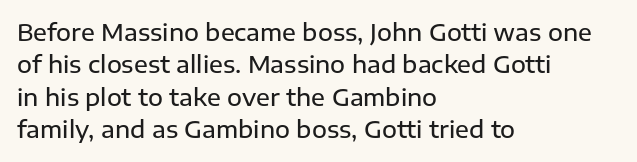
Q: Is the text bold? A: Semi-bold.
Q: Is the text italic (slanted)? A: No, it is upright.
Q: Is the text underlined? A: No.
Q: How is the paragraph aligned? A: Left-aligned.
Q: Is the spacing between letters normal or unusually wide? A: Normal.
Q: Is the spacing between lines tight, normal or loose? A: Normal.
